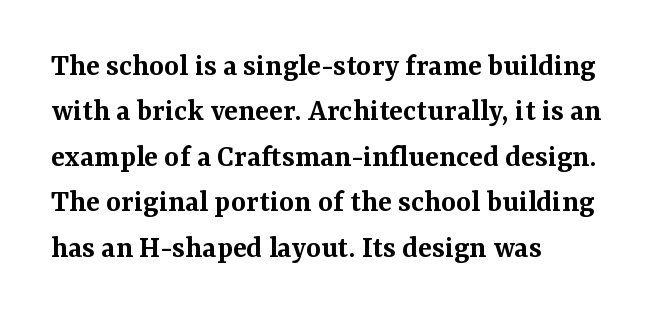
Q: Is the text bold? A: Semi-bold.
Q: Is the text italic (slanted)? A: No, it is upright.
Q: Is the typeface a serif or a sans-serif typeface? A: Serif.
Q: Is the text underlined? A: No.
Q: How is the paragraph aligned? A: Left-aligned.
Q: Is the spacing between letters normal or unusually wide? A: Normal.
Q: Is the spacing between lines tight, normal or loose? A: Normal.
Q: Width (condensed, normal, or wide)? A: Normal.
Q: Stroke contrast? A: Medium.
Q: x-height? A: Medium.
Q: Monospaced? A: No.
